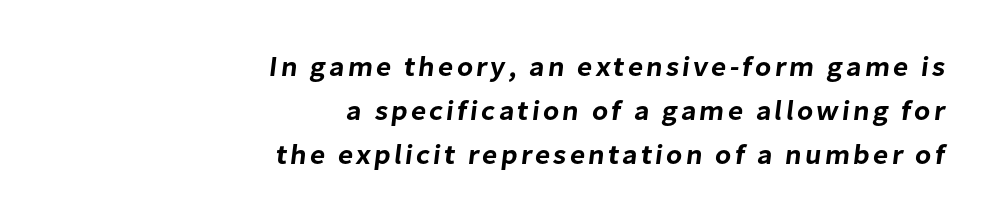
Q: Is the typeface a serif or a sans-serif typeface? A: Sans-serif.
Q: Is the text underlined? A: No.
Q: How is the paragraph aligned? A: Right-aligned.
Q: Is the spacing between lines tight, normal or loose? A: Normal.
Q: Width (condensed, normal, or wide)? A: Normal.
Q: Stroke contrast? A: Low.
Q: x-height? A: Medium.
Q: Monospaced? A: No.
